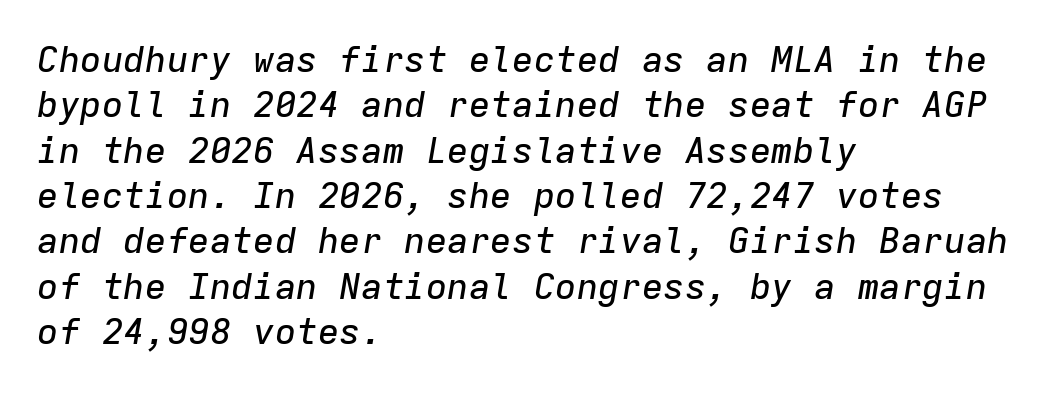
Which margin do the lines hug? The left one — the right edge is uneven. If you measured baseline to baseline, you'd find a middling distance. Emphasis-style slanted type is in use. Any mark beneath the type? The region is blank. Nobody touched the tracking dial on this one.
